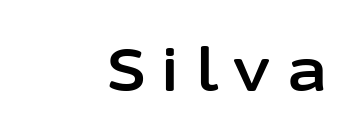
{"serif": "no", "italic": "no", "width": "normal", "stroke_contrast": "low", "x_height": "medium", "monospaced": "no", "underline": "no", "align": "right", "letter_spacing": "wide", "letter_spacing_em": 0.28, "glyph_px": 61}
